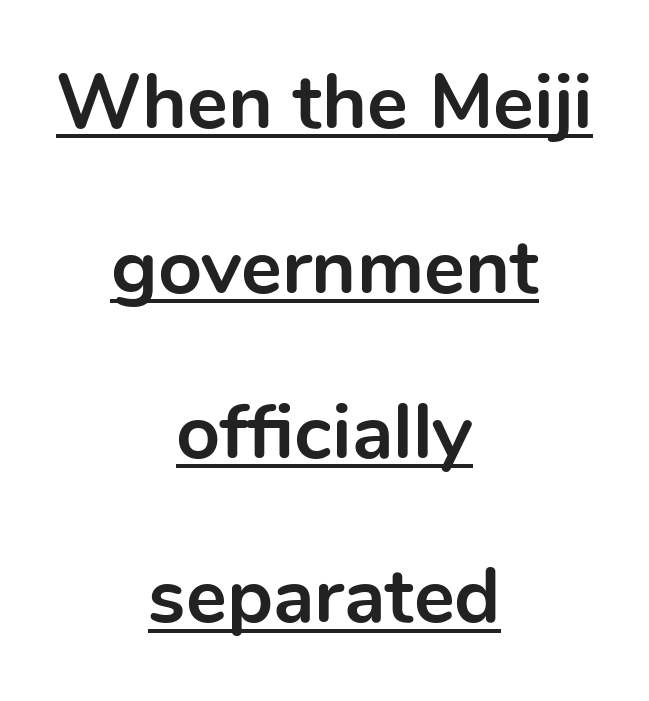
Spacing between characters is what you'd get straight out of the box. Spacing verdict: proportional, widths tailored to each character. Reading down the column, the eye jumps a long way to each next line. In terms of weight, the rendering is a true, heavy bold. Where is the straight margin? There isn't one; the lines are centered. Every stem runs plumb, perpendicular to the baseline.
